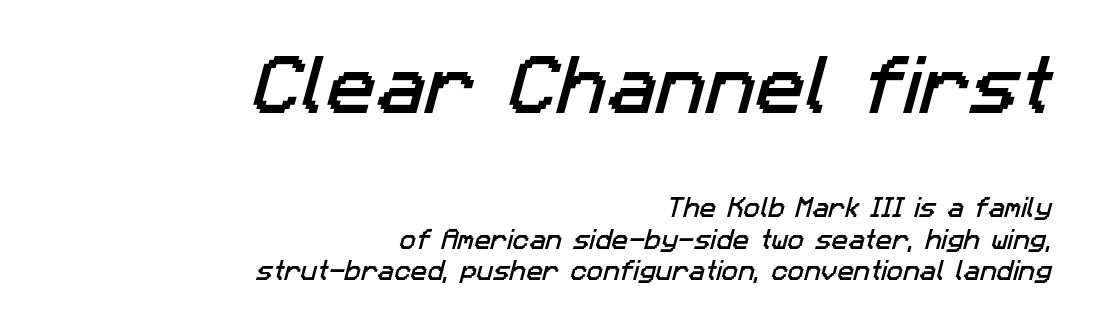
Q: Is the typeface a serif or a sans-serif typeface? A: Sans-serif.
Q: Is the text underlined? A: No.
Q: How is the paragraph aligned? A: Right-aligned.
Q: Is the spacing between letters normal or unusually wide? A: Normal.
Q: Is the spacing between lines tight, normal or loose? A: Normal.
Q: Which block of text is set in a larger size, the first (top) or the second (bottom)? A: The first (top) one.
Q: Width (condensed, normal, or wide)? A: Normal.
Q: Stroke contrast? A: Low.
Q: x-height? A: Medium.
Q: Monospaced? A: No.
